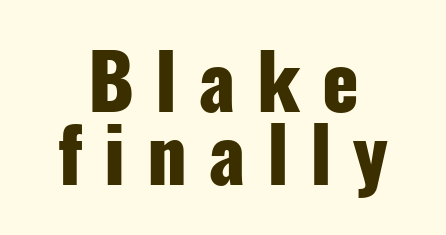
Q: Is the text bold? A: Yes.
Q: Is the text italic (slanted)? A: No, it is upright.
Q: Is the typeface a serif or a sans-serif typeface? A: Sans-serif.
Q: Is the text underlined? A: No.
Q: Is the spacing between letters normal or unusually wide? A: Unusually wide.
Q: Is the spacing between lines tight, normal or loose? A: Tight.
Q: Width (condensed, normal, or wide)? A: Condensed.
Q: Stroke contrast? A: Low.
Q: x-height? A: Medium.
Q: Monospaced? A: No.
